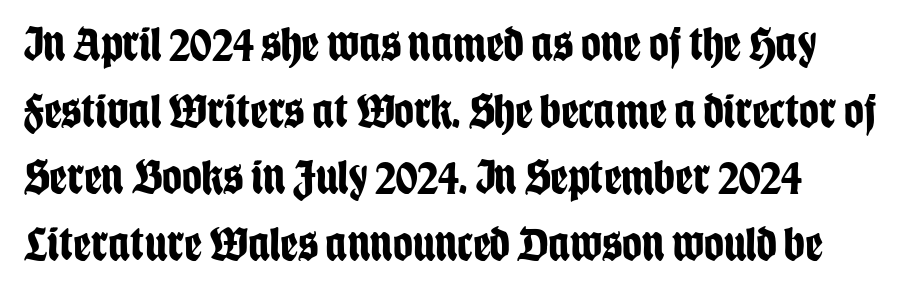
Rule under the text: the space is simply empty. Standard letterfit; no display-style spreading of the glyphs. How heavy is the stroke? Heavy — this is a bold. Horizontal bands of white between lines are of average thickness.
